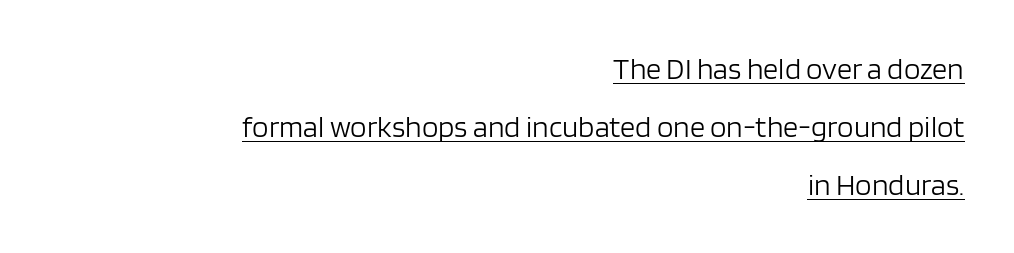
{"serif": "no", "italic": "no", "bold": "no", "weight": "light", "width": "normal", "stroke_contrast": "low", "x_height": "large", "monospaced": "no", "underline": "yes", "align": "right", "line_spacing": "loose", "line_spacing_ratio": 1.93, "letter_spacing": "normal", "letter_spacing_em": 0.0, "glyph_px": 30}
